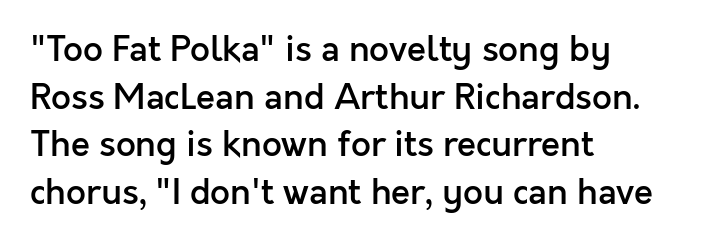
{"serif": "no", "italic": "no", "bold": "semi", "weight": "semibold", "width": "normal", "x_height": "medium", "monospaced": "no", "underline": "no", "align": "left", "line_spacing": "normal", "line_spacing_ratio": 1.36, "letter_spacing": "normal", "letter_spacing_em": 0.0, "glyph_px": 35}
